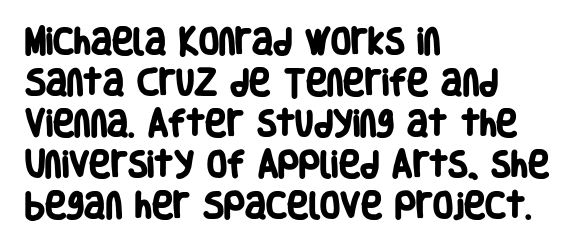
{"serif": "no", "bold": "yes", "weight": "heavy", "width": "condensed", "stroke_contrast": "low", "x_height": "large", "monospaced": "no", "underline": "no", "align": "left", "line_spacing": "normal", "line_spacing_ratio": 1.41, "letter_spacing": "normal", "letter_spacing_em": 0.0, "glyph_px": 29}
